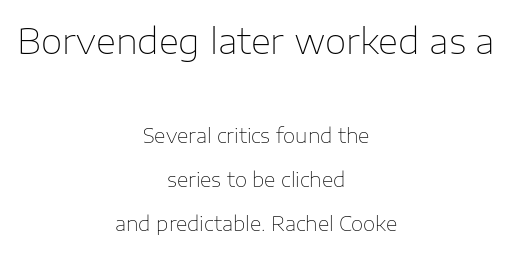
{"serif": "no", "italic": "no", "bold": "no", "weight": "thin", "width": "normal", "stroke_contrast": "low", "x_height": "medium", "monospaced": "no", "underline": "no", "align": "center", "line_spacing": "loose", "line_spacing_ratio": 2.2, "letter_spacing": "normal", "letter_spacing_em": 0.0, "larger_block": "first", "size_ratio": 1.75, "glyph_px": 35}
